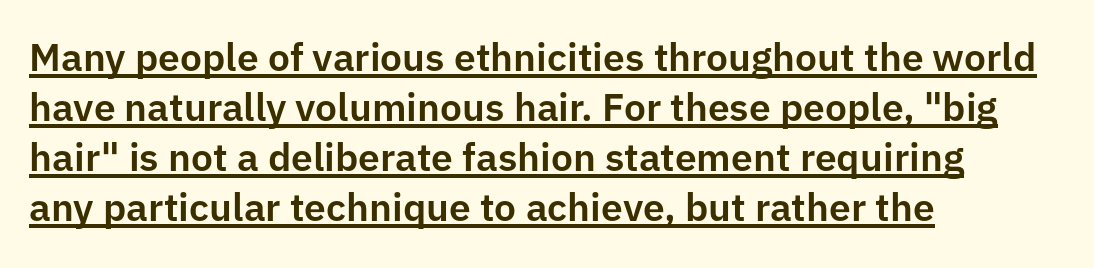
Descenders here cross a horizontal rule under the line. Do the letters lean? They stand straight. Summary of vertical rhythm: regular, with standard interline spacing. This rendering uses left alignment, leaving the right contour irregular.
